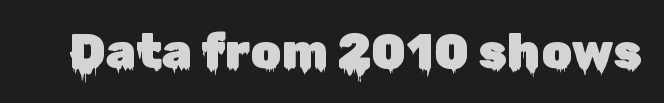
The image shows 49 px sans-serif type, upright; set normal letter spacing, not underlined; low stroke contrast and a medium x-height.
